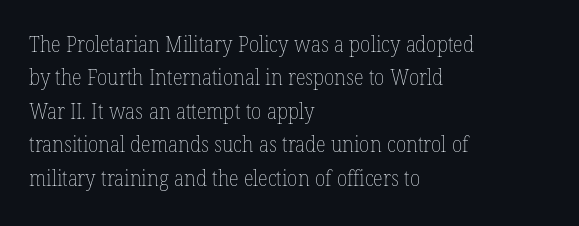
The image shows 21 px text type; set left-aligned, normal line spacing (1.59x), normal letter spacing, not underlined.
